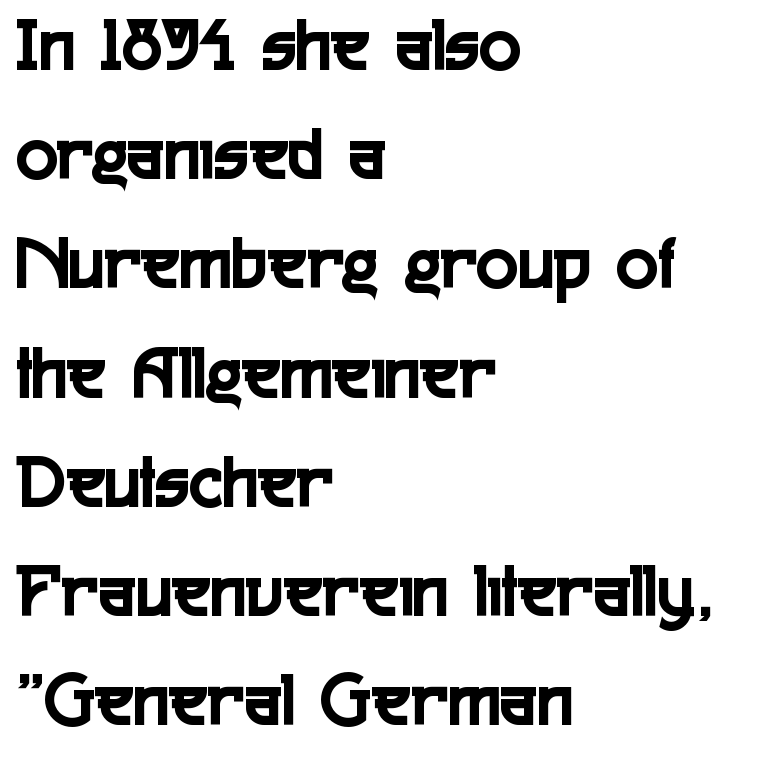
Q: Is the text italic (slanted)? A: No, it is upright.
Q: Is the typeface a serif or a sans-serif typeface? A: Sans-serif.
Q: Is the text underlined? A: No.
Q: How is the paragraph aligned? A: Left-aligned.
Q: Is the spacing between letters normal or unusually wide? A: Normal.
Q: Is the spacing between lines tight, normal or loose? A: Normal.
Q: Width (condensed, normal, or wide)? A: Condensed.
Q: x-height? A: Medium.
Q: Monospaced? A: No.
